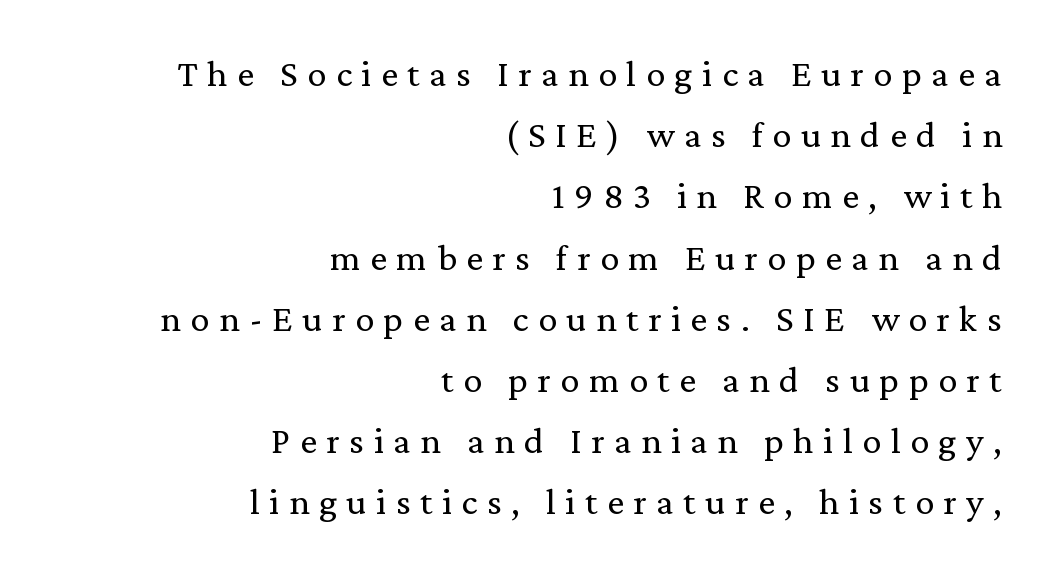
The image shows 38 px regular-weight serif type, upright; set right-aligned, normal line spacing (1.61x), unusually wide letter spacing (+0.25 em), not underlined; medium stroke contrast and a medium x-height.
